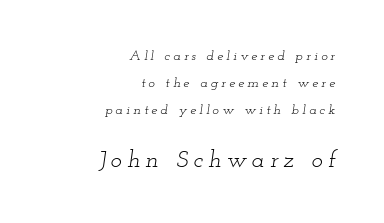
The image shows 24 px text type, italic (leaning right); set right-aligned, loose line spacing (1.93x), unusually wide letter spacing (+0.22 em), not underlined; the second (bottom) block is 1.71x larger.
